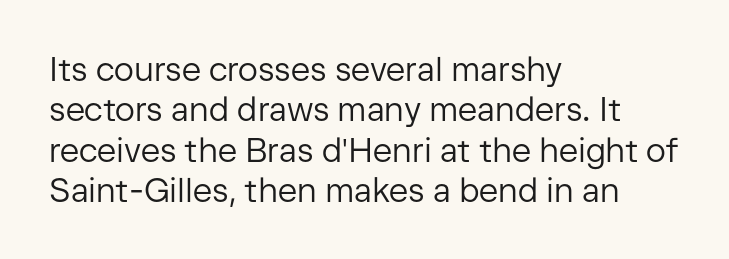
Q: Is the text bold? A: No.
Q: Is the text italic (slanted)? A: No, it is upright.
Q: Is the typeface a serif or a sans-serif typeface? A: Sans-serif.
Q: Is the text underlined? A: No.
Q: How is the paragraph aligned? A: Left-aligned.
Q: Is the spacing between letters normal or unusually wide? A: Normal.
Q: Width (condensed, normal, or wide)? A: Normal.
Q: Stroke contrast? A: Low.
Q: x-height? A: Medium.
Q: Monospaced? A: No.
